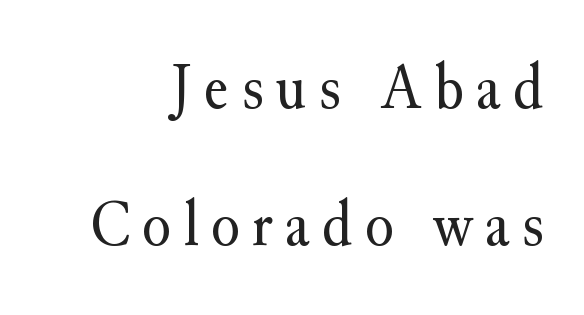
Q: Is the text bold? A: No.
Q: Is the text italic (slanted)? A: No, it is upright.
Q: Is the typeface a serif or a sans-serif typeface? A: Serif.
Q: Is the text underlined? A: No.
Q: How is the paragraph aligned? A: Right-aligned.
Q: Is the spacing between lines tight, normal or loose? A: Loose.
Q: Width (condensed, normal, or wide)? A: Normal.
Q: Stroke contrast? A: Medium.
Q: x-height? A: Small.
Q: Monospaced? A: No.
